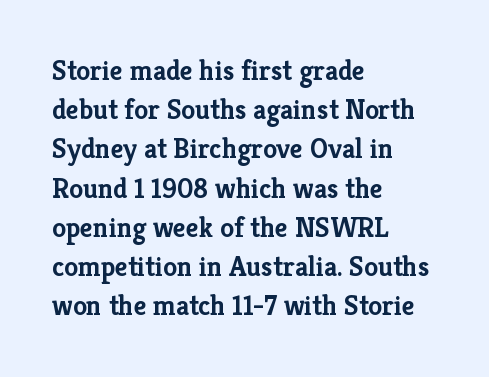
{"serif": "yes", "italic": "no", "bold": "yes", "weight": "semibold", "width": "normal", "stroke_contrast": "low", "x_height": "medium", "monospaced": "no", "underline": "no", "align": "left", "line_spacing": "normal", "line_spacing_ratio": 1.4, "letter_spacing": "normal", "letter_spacing_em": 0.0, "glyph_px": 28}
